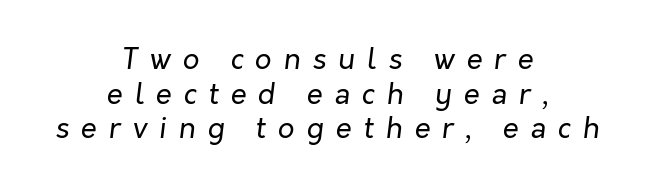
{"italic": "yes", "lean": "right", "slant_degrees": 7, "bold": "no", "weight": "regular", "width": "normal", "stroke_contrast": "low", "x_height": "medium", "monospaced": "no", "underline": "no", "align": "center", "line_spacing_ratio": 1.19, "letter_spacing": "wide", "letter_spacing_em": 0.41, "glyph_px": 29}
